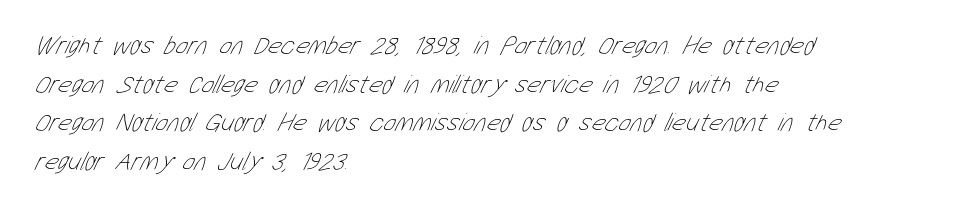
Q: Is the text bold? A: No.
Q: Is the text underlined? A: No.
Q: How is the paragraph aligned? A: Left-aligned.
Q: Is the spacing between letters normal or unusually wide? A: Normal.
Q: Is the spacing between lines tight, normal or loose? A: Normal.
